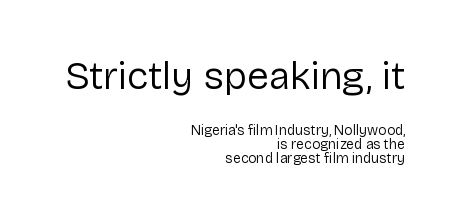
The image shows 39 px regular-weight sans-serif type, upright; set right-aligned, tight line spacing (0.98x), normal letter spacing, not underlined; the first (top) block is 2.79x larger; low stroke contrast and a medium x-height.
